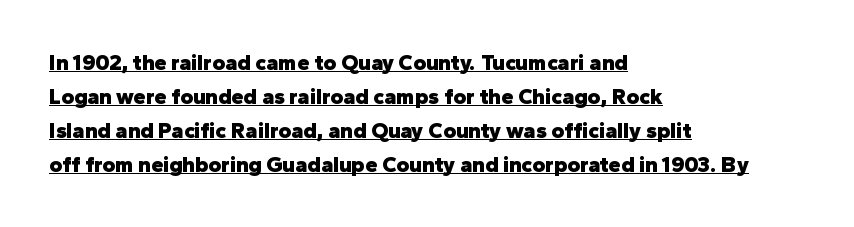
The image shows 22 px bold type, upright; set left-aligned, normal line spacing (1.54x), normal letter spacing, underlined.
